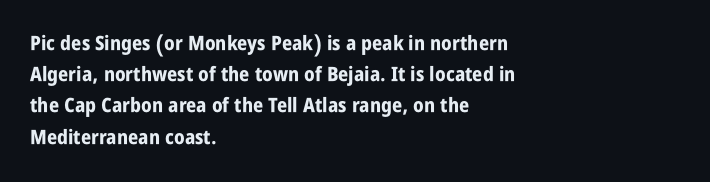
Beneath every word, the page is bare. The letterforms sit shoulder to shoulder at normal distance. The typesetter chose a ragged-right arrangement here. What weight is shown? A full bold with thick strokes.
